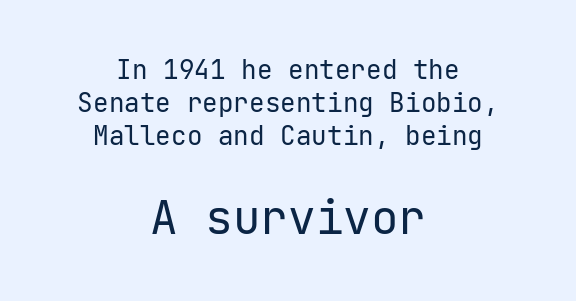
Q: Is the text bold? A: No.
Q: Is the text italic (slanted)? A: No, it is upright.
Q: Is the typeface a serif or a sans-serif typeface? A: Sans-serif.
Q: Is the text underlined? A: No.
Q: How is the paragraph aligned? A: Centered.
Q: Is the spacing between letters normal or unusually wide? A: Normal.
Q: Is the spacing between lines tight, normal or loose? A: Normal.
Q: Which block of text is set in a larger size, the first (top) or the second (bottom)? A: The second (bottom) one.
Q: Width (condensed, normal, or wide)? A: Normal.
Q: Stroke contrast? A: Low.
Q: x-height? A: Medium.
